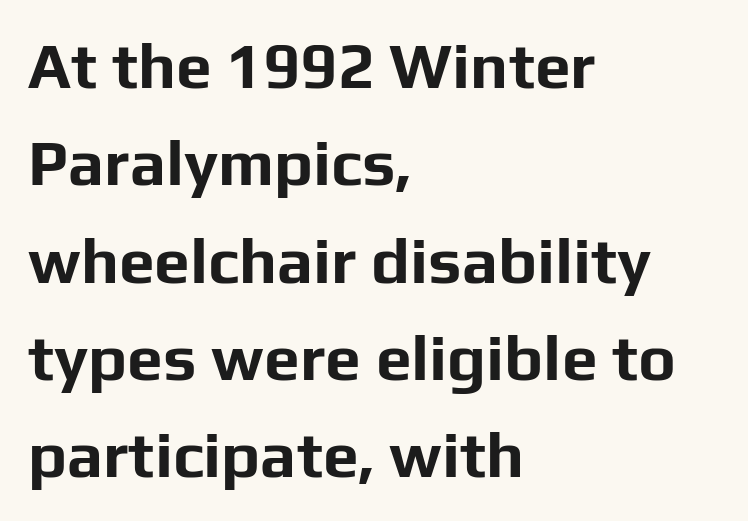
{"serif": "no", "italic": "no", "bold": "yes", "weight": "bold", "width": "normal", "stroke_contrast": "low", "x_height": "medium", "monospaced": "no", "underline": "no", "align": "left", "line_spacing": "normal", "line_spacing_ratio": 1.52, "letter_spacing": "normal", "letter_spacing_em": 0.0, "glyph_px": 64}
